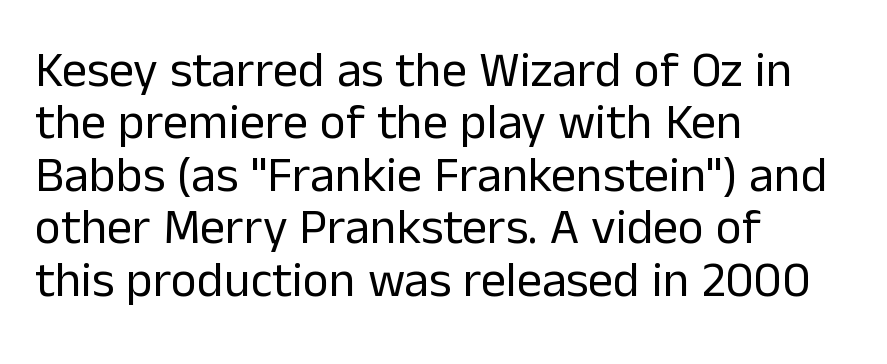
If you drew a line through each stem, it would be perfectly vertical. Plain, unruled lines of type. Look at the bottom of the vertical strokes: they stop flat, with no serifs. Horizontal alignment here is leftward, the default for most running prose. The lines are packed closely together with very little leading.
